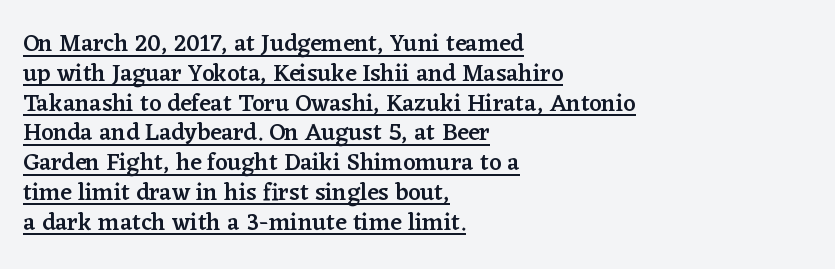
Q: Is the text bold? A: Semi-bold.
Q: Is the text italic (slanted)? A: No, it is upright.
Q: Is the text underlined? A: Yes.
Q: How is the paragraph aligned? A: Left-aligned.
Q: Is the spacing between letters normal or unusually wide? A: Normal.
